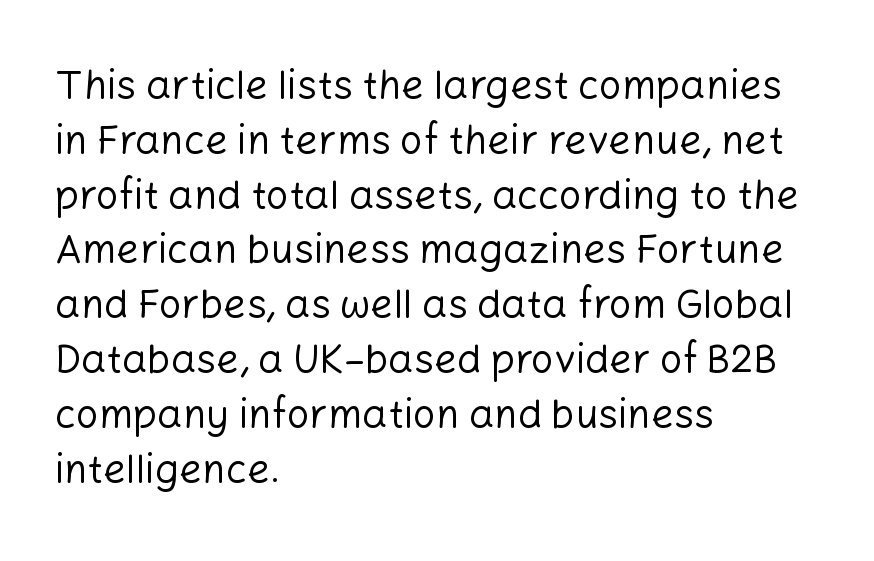
Q: Is the text bold? A: No.
Q: Is the text italic (slanted)? A: No, it is upright.
Q: Is the typeface a serif or a sans-serif typeface? A: Sans-serif.
Q: Is the text underlined? A: No.
Q: How is the paragraph aligned? A: Left-aligned.
Q: Is the spacing between letters normal or unusually wide? A: Normal.
Q: Is the spacing between lines tight, normal or loose? A: Normal.
Q: Width (condensed, normal, or wide)? A: Normal.
Q: Stroke contrast? A: Low.
Q: x-height? A: Medium.
Q: Monospaced? A: No.
